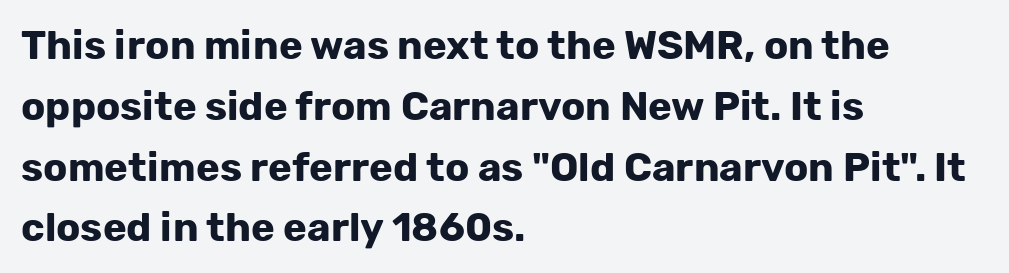
The image shows 40 px bold sans-serif type, upright; set left-aligned, normal line spacing (1.52x), normal letter spacing, not underlined; low stroke contrast and a medium x-height.
